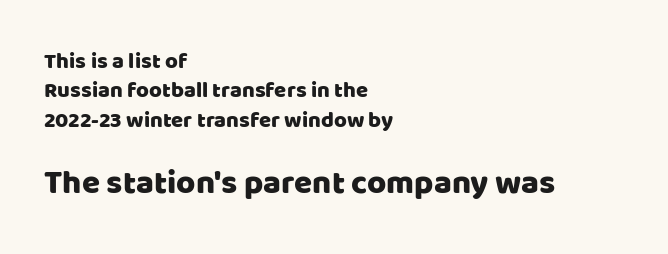
Standard letterfit; no display-style spreading of the glyphs. Look at the glyph heights: the lower group is clearly the bigger setting. The paragraph shown leans on its left margin. A bare baseline throughout the passage. How would I describe the line gaps? Plain and ordinary. Proportional: the letters do not fall into vertical columns.
